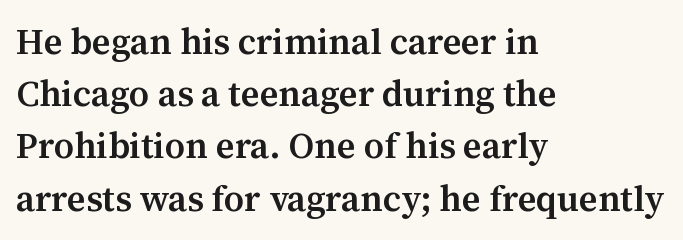
Q: Is the text bold? A: Semi-bold.
Q: Is the text italic (slanted)? A: No, it is upright.
Q: Is the typeface a serif or a sans-serif typeface? A: Serif.
Q: Is the text underlined? A: No.
Q: How is the paragraph aligned? A: Left-aligned.
Q: Is the spacing between letters normal or unusually wide? A: Normal.
Q: Is the spacing between lines tight, normal or loose? A: Normal.
Q: Width (condensed, normal, or wide)? A: Normal.
Q: Stroke contrast? A: Medium.
Q: x-height? A: Medium.
Q: Monospaced? A: No.
